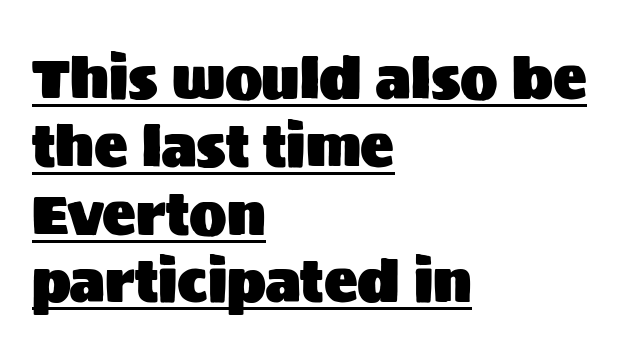
{"serif": "no", "italic": "no", "width": "normal", "stroke_contrast": "medium", "x_height": "large", "monospaced": "no", "underline": "yes", "align": "left", "line_spacing_ratio": 1.21, "letter_spacing": "normal", "letter_spacing_em": 0.0, "glyph_px": 56}
